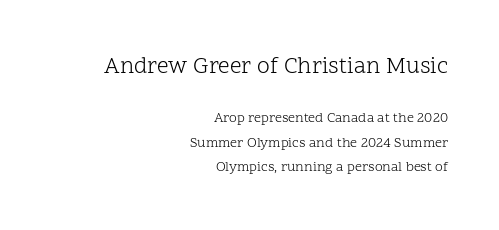
{"italic": "no", "bold": "no", "underline": "no", "align": "right", "line_spacing_ratio": 1.74, "letter_spacing": "normal", "letter_spacing_em": 0.0, "larger_block": "first", "size_ratio": 1.64, "glyph_px": 23}
